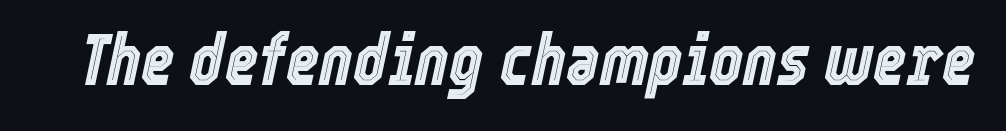
Is the type slanted? Yes — the strokes lean at a clear angle. Underlining? Definitely not there. Standard letterfit; no display-style spreading of the glyphs. Note the varied advance widths — an 'i' is clearly narrower than an 'm'.
